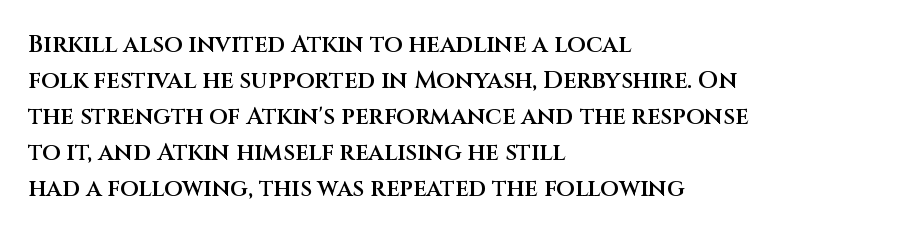
The type is set solid horizontally, with unmodified tracking. The space beneath each line is pristine and unruled. The passage shown stacks its lines at a standard gap. Visually the block forms a straight wall on the left and a jagged coastline on the right. The characters look somewhat weighty, a semibold short of true bold.
